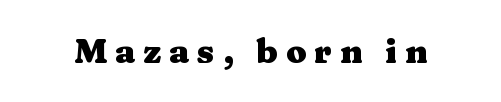
{"serif": "yes", "italic": "no", "bold": "yes", "weight": "heavy", "width": "wide", "stroke_contrast": "medium", "x_height": "medium", "monospaced": "no", "underline": "no", "letter_spacing": "wide", "letter_spacing_em": 0.24, "glyph_px": 33}
